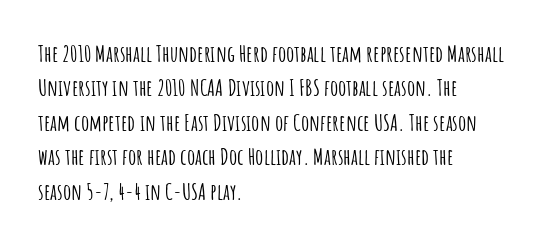
The specimen omits any rule beneath the text block's lines. The line-height multiplier appears to be the usual default. Posture: upright roman. The letters sit at their default tracking, neither squeezed nor spread.
